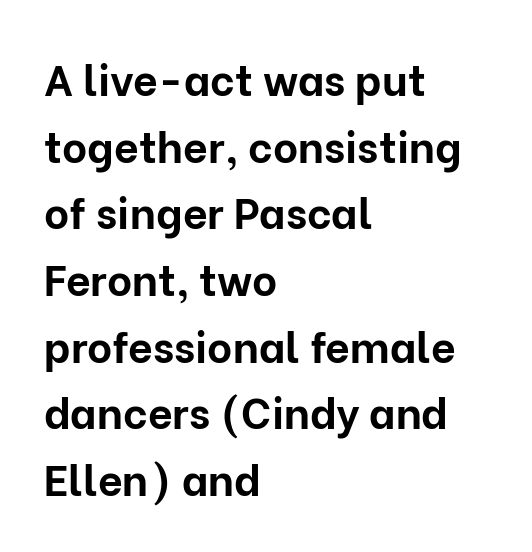
{"serif": "no", "italic": "no", "bold": "yes", "weight": "bold", "width": "normal", "stroke_contrast": "low", "x_height": "medium", "monospaced": "no", "underline": "no", "align": "left", "line_spacing": "normal", "line_spacing_ratio": 1.55, "letter_spacing": "normal", "letter_spacing_em": 0.0, "glyph_px": 43}
